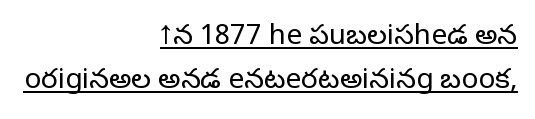
{"serif": "no", "italic": "no", "bold": "no", "weight": "light", "width": "normal", "stroke_contrast": "low", "x_height": "medium", "monospaced": "no", "underline": "yes", "align": "right", "line_spacing": "normal", "line_spacing_ratio": 1.58, "letter_spacing": "normal", "letter_spacing_em": 0.0, "glyph_px": 28}
